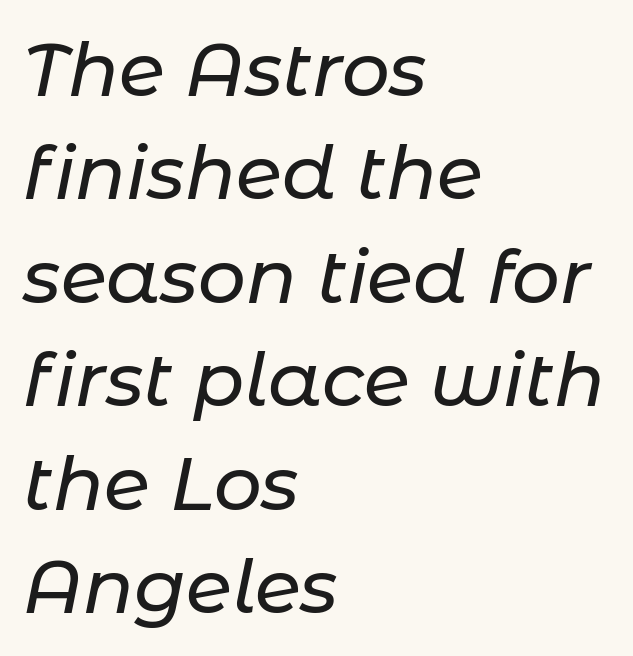
{"italic": "yes", "lean": "right", "slant_degrees": 11, "width": "normal", "stroke_contrast": "low", "x_height": "medium", "monospaced": "no", "underline": "no", "align": "left", "line_spacing": "normal", "line_spacing_ratio": 1.38, "letter_spacing": "normal", "letter_spacing_em": 0.0, "glyph_px": 75}
